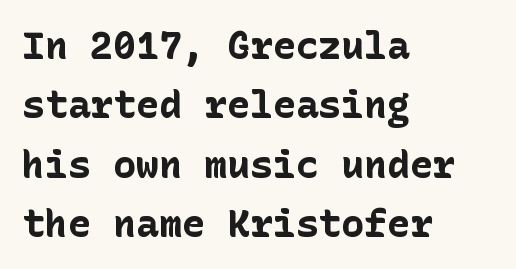
{"serif": "no", "italic": "no", "bold": "yes", "weight": "bold", "width": "normal", "stroke_contrast": "low", "x_height": "medium", "underline": "no", "align": "left", "line_spacing": "normal", "line_spacing_ratio": 1.56, "letter_spacing": "normal", "letter_spacing_em": 0.0, "glyph_px": 38}
